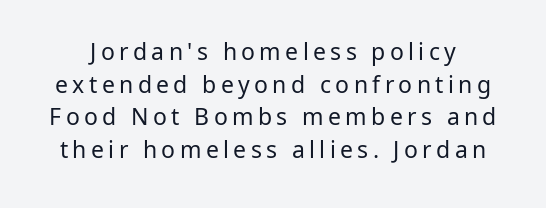
The lettering holds an erect, upright posture throughout. The baseline area is clear. A normal amount of white space separates one row of letters from the next. Stroke mass is kept to a normal reading level or below.
